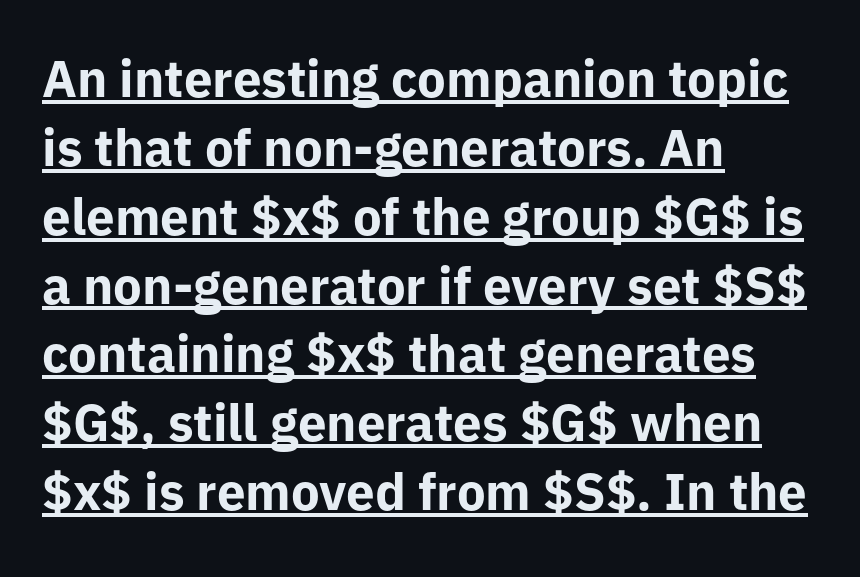
The ragged edge is on the right, which tells us the setting is flush left. In terms of weight, the rendering is a true, heavy bold. The letters sit at their default tracking, neither squeezed nor spread. This rendering features underlined lettering.
